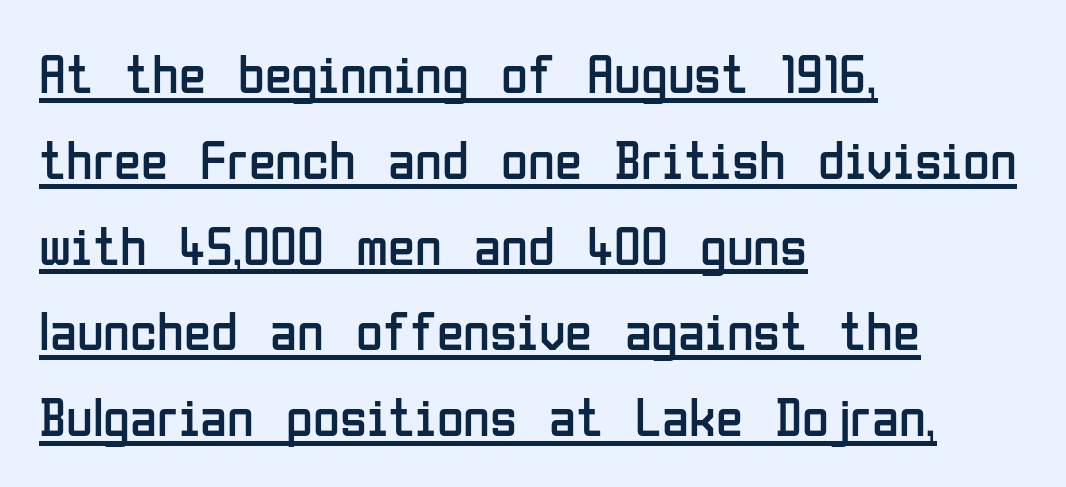
The image shows 55 px regular-weight, condensed sans-serif type, upright; set left-aligned, normal line spacing (1.56x), normal letter spacing, underlined; low stroke contrast and a medium x-height.
